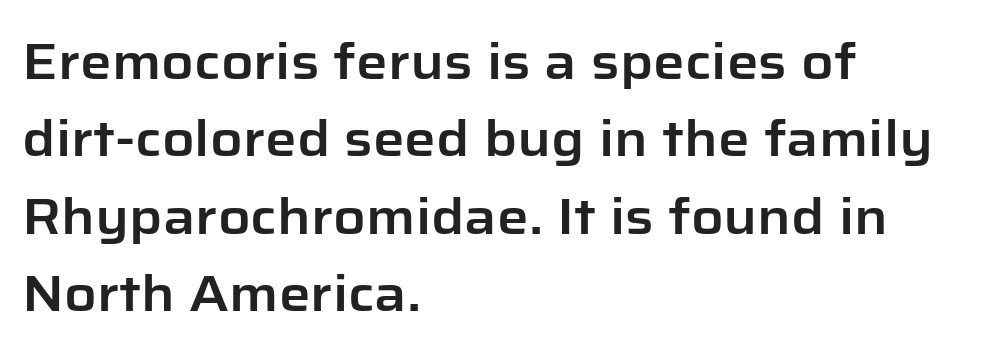
Q: Is the text italic (slanted)? A: No, it is upright.
Q: Is the typeface a serif or a sans-serif typeface? A: Sans-serif.
Q: Is the text underlined? A: No.
Q: How is the paragraph aligned? A: Left-aligned.
Q: Is the spacing between letters normal or unusually wide? A: Normal.
Q: Is the spacing between lines tight, normal or loose? A: Normal.
Q: Width (condensed, normal, or wide)? A: Normal.
Q: Stroke contrast? A: Low.
Q: x-height? A: Medium.
Q: Monospaced? A: No.
